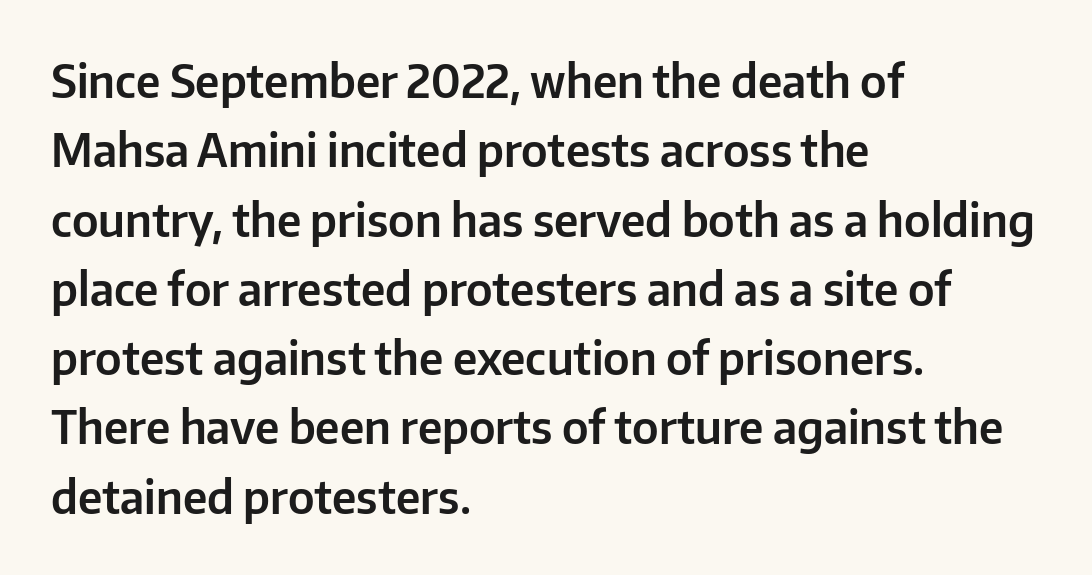
Compared with typical body copy, the letter spacing here is the same. A student would call this left alignment; a typographer would say flush left, rag right. The typeface chosen for these lines omits serifs. In terms of posture, this sample is upright.
